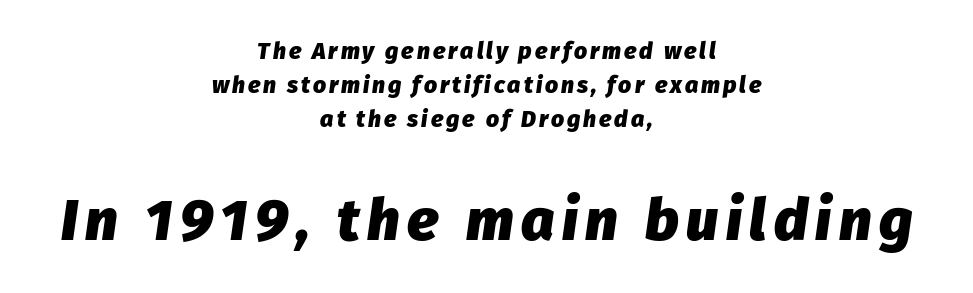
{"italic": "yes", "lean": "right", "slant_degrees": 8, "bold": "yes", "weight": "heavy", "width": "normal", "stroke_contrast": "low", "x_height": "medium", "monospaced": "no", "underline": "no", "align": "center", "line_spacing": "normal", "line_spacing_ratio": 1.47, "larger_block": "second", "size_ratio": 2.52, "glyph_px": 58}
